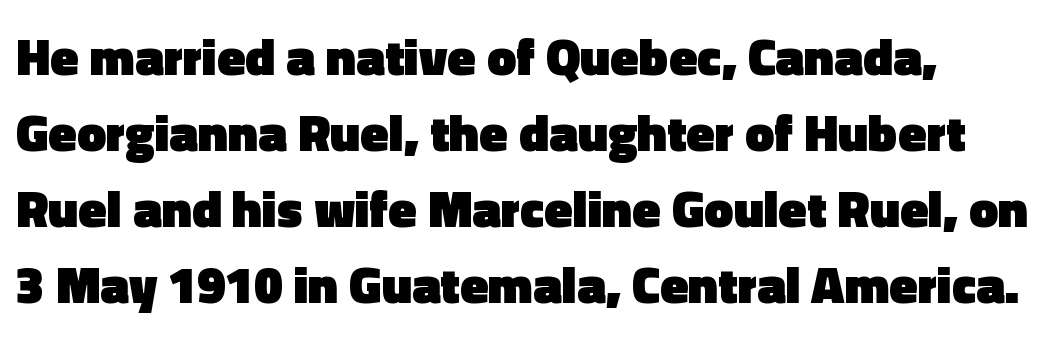
Q: Is the text bold? A: Yes.
Q: Is the text italic (slanted)? A: No, it is upright.
Q: Is the typeface a serif or a sans-serif typeface? A: Sans-serif.
Q: Is the text underlined? A: No.
Q: Is the spacing between letters normal or unusually wide? A: Normal.
Q: Is the spacing between lines tight, normal or loose? A: Normal.
Q: Width (condensed, normal, or wide)? A: Normal.
Q: x-height? A: Medium.
Q: Monospaced? A: No.
